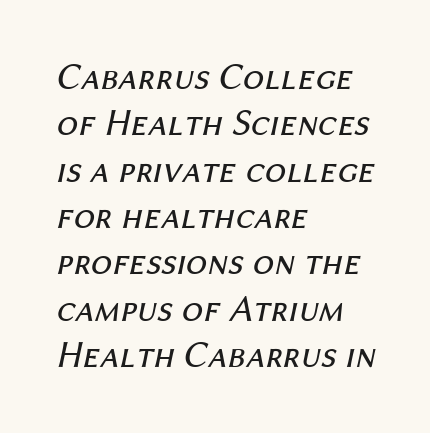
The image shows 38 px regular-weight type, italic (leaning right); set left-aligned, line spacing 1.22x, normal letter spacing, not underlined; medium stroke contrast and a medium x-height.
